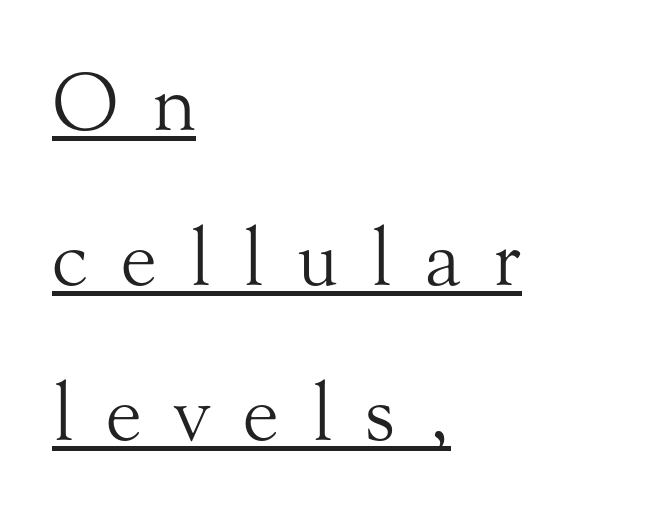
{"serif": "yes", "italic": "no", "bold": "no", "weight": "light", "width": "normal", "stroke_contrast": "medium", "x_height": "small", "monospaced": "no", "underline": "yes", "align": "left", "line_spacing": "loose", "line_spacing_ratio": 1.99, "letter_spacing": "wide", "letter_spacing_em": 0.41, "glyph_px": 78}
